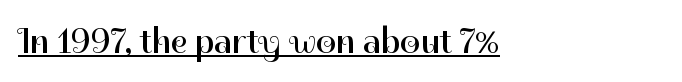
Q: Is the text bold? A: No.
Q: Is the text italic (slanted)? A: No, it is upright.
Q: Is the typeface a serif or a sans-serif typeface? A: Sans-serif.
Q: Is the text underlined? A: Yes.
Q: How is the paragraph aligned? A: Left-aligned.
Q: Is the spacing between letters normal or unusually wide? A: Normal.
Q: Width (condensed, normal, or wide)? A: Normal.
Q: Stroke contrast? A: High.
Q: x-height? A: Medium.
Q: Monospaced? A: No.
